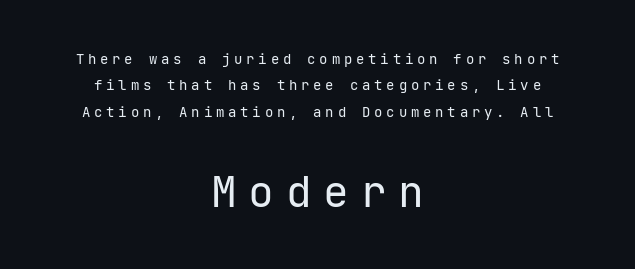
Q: Is the text bold? A: No.
Q: Is the text italic (slanted)? A: No, it is upright.
Q: Is the typeface a serif or a sans-serif typeface? A: Sans-serif.
Q: Is the text underlined? A: No.
Q: How is the paragraph aligned? A: Centered.
Q: Is the spacing between letters normal or unusually wide? A: Unusually wide.
Q: Which block of text is set in a larger size, the first (top) or the second (bottom)? A: The second (bottom) one.
Q: Width (condensed, normal, or wide)? A: Normal.
Q: Stroke contrast? A: Low.
Q: x-height? A: Medium.
